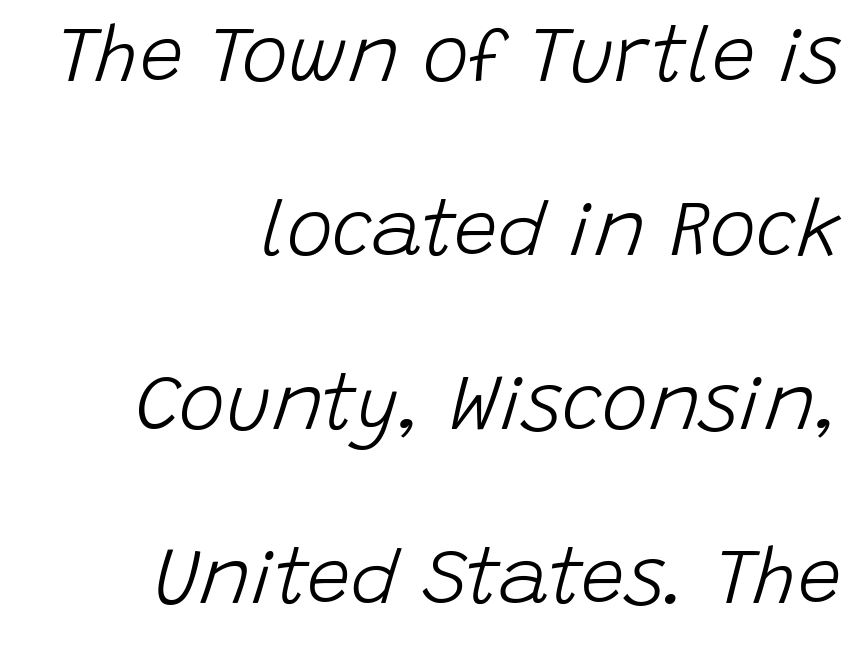
Q: Is the text bold? A: No.
Q: Is the text italic (slanted)? A: Yes, it leans right by about 15 degrees.
Q: Is the text underlined? A: No.
Q: How is the paragraph aligned? A: Right-aligned.
Q: Is the spacing between letters normal or unusually wide? A: Normal.
Q: Is the spacing between lines tight, normal or loose? A: Loose.
Q: Width (condensed, normal, or wide)? A: Normal.
Q: Stroke contrast? A: Low.
Q: x-height? A: Large.
Q: Monospaced? A: No.
